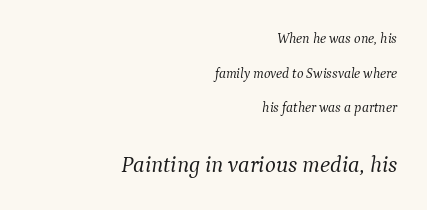
The image shows 23 px text type, italic (leaning right); set right-aligned, loose line spacing (2.47x), normal letter spacing, not underlined; the second (bottom) block is 1.64x larger.
